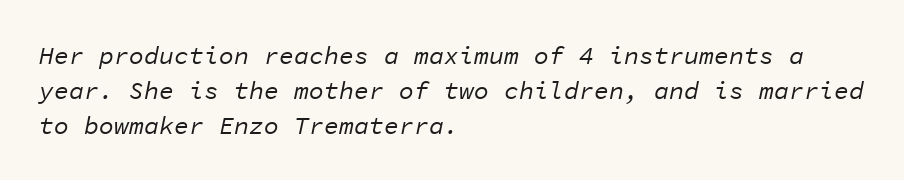
The image shows 25 px text type, italic (leaning right); set left-aligned, normal line spacing (1.4x), normal letter spacing, not underlined.
